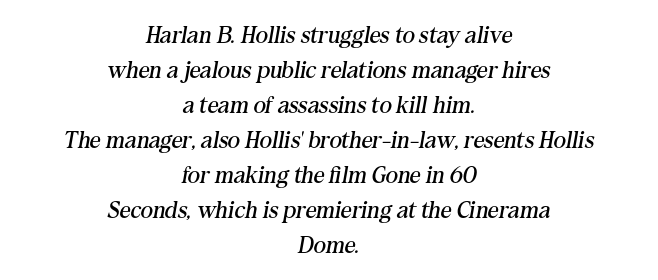
{"italic": "yes", "lean": "right", "slant_degrees": 10, "bold": "no", "underline": "no", "align": "center", "line_spacing": "normal", "line_spacing_ratio": 1.46, "letter_spacing": "normal", "letter_spacing_em": 0.0, "glyph_px": 24}
